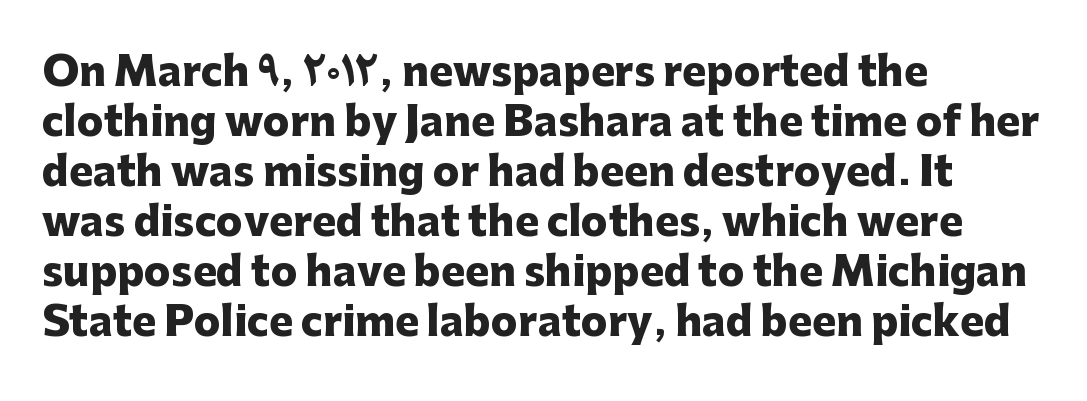
The image shows 40 px heavy sans-serif type, upright; set left-aligned, normal line spacing (1.25x), normal letter spacing, not underlined; low stroke contrast and a medium x-height.
